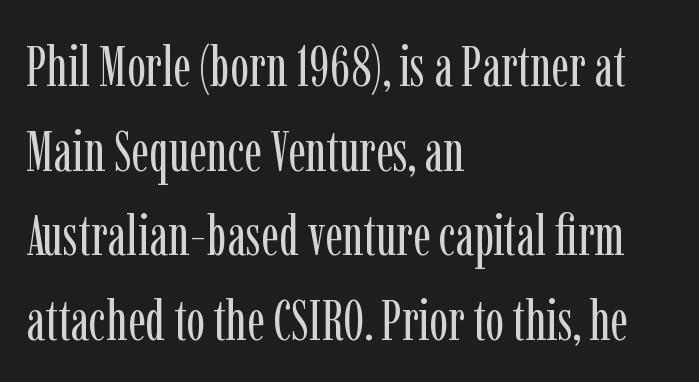
Every character sits straight up, as roman type does. The rendering uses a moderate line-height, typical for paragraphs. Reading down the block, your eye returns to a fixed left position each line. Letter spacing: default. The face used here is seriffed, in the tradition of book romans. These lines are rendered in a variable-pitch font.
